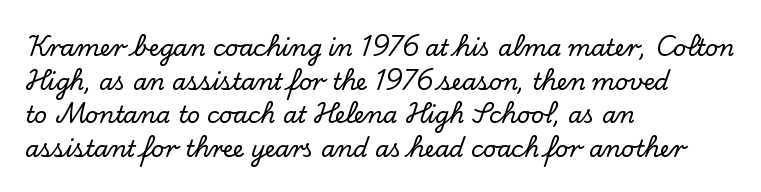
{"underline": "no", "align": "left", "line_spacing": "normal", "line_spacing_ratio": 1.46, "letter_spacing": "normal", "letter_spacing_em": 0.0, "glyph_px": 23}
